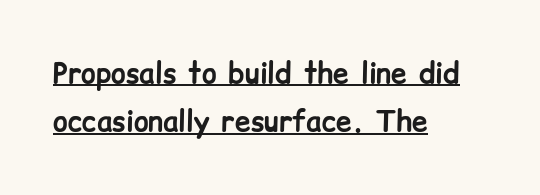
{"serif": "no", "italic": "no", "bold": "yes", "weight": "bold", "width": "normal", "stroke_contrast": "low", "x_height": "medium", "monospaced": "no", "underline": "yes", "align": "left", "line_spacing_ratio": 1.73, "letter_spacing": "normal", "letter_spacing_em": 0.0, "glyph_px": 28}
